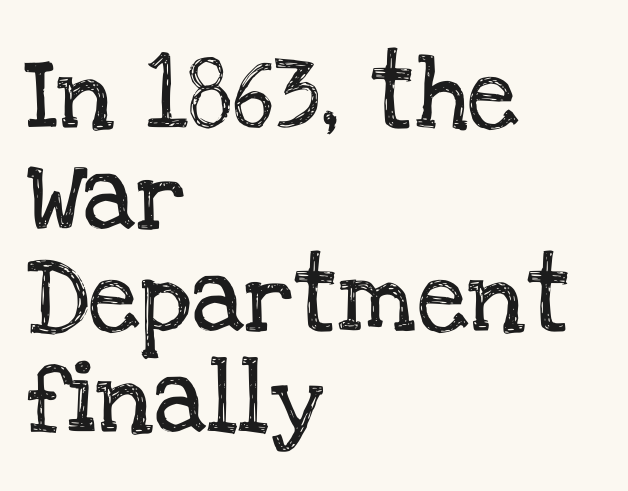
{"serif": "yes", "italic": "no", "width": "normal", "stroke_contrast": "low", "x_height": "large", "monospaced": "no", "underline": "no", "align": "left", "line_spacing": "normal", "line_spacing_ratio": 1.39, "letter_spacing": "normal", "letter_spacing_em": 0.0, "glyph_px": 73}
